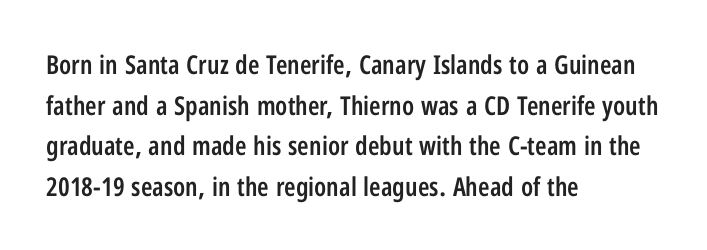
Compared with an ordinary text face, these strokes are moderately heavier — a semibold. Rendered with straight, roman letterforms. Beneath every word, the page is bare. Vertical spacing — default. What stands out about the letter spacing? Nothing — it is the standard amount.
